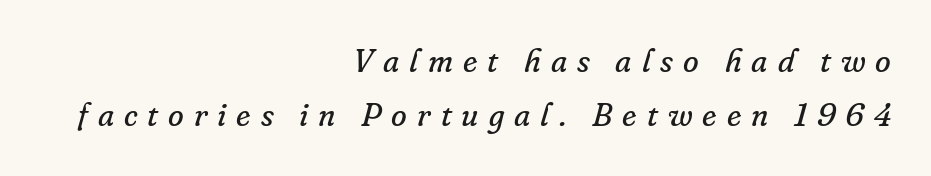
{"serif": "yes", "italic": "yes", "lean": "right", "slant_degrees": 16, "bold": "no", "weight": "regular", "width": "normal", "stroke_contrast": "low", "x_height": "small", "monospaced": "no", "underline": "no", "align": "right", "line_spacing": "normal", "line_spacing_ratio": 1.7, "letter_spacing": "wide", "letter_spacing_em": 0.31, "glyph_px": 32}
